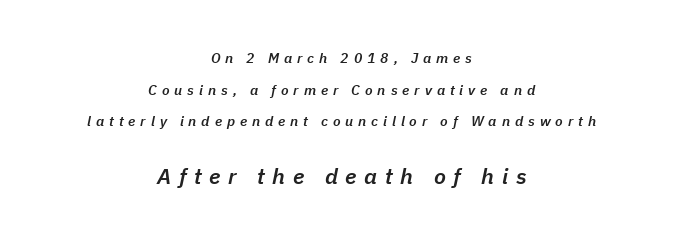
Q: Is the text bold? A: Semi-bold.
Q: Is the text italic (slanted)? A: Yes, it leans right by about 11 degrees.
Q: Is the text underlined? A: No.
Q: How is the paragraph aligned? A: Centered.
Q: Is the spacing between letters normal or unusually wide? A: Unusually wide.
Q: Is the spacing between lines tight, normal or loose? A: Loose.
Q: Which block of text is set in a larger size, the first (top) or the second (bottom)? A: The second (bottom) one.
